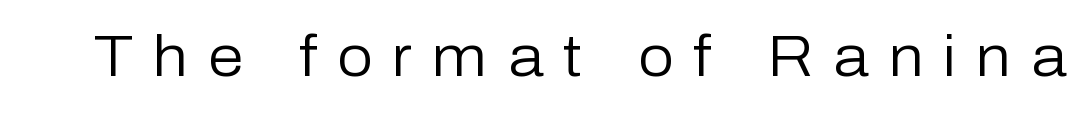
The typeface chosen for these lines omits serifs. In terms of posture, this sample is upright. Stems here are at most as thick as an everyday book face. Proportional: the letters do not fall into vertical columns. The letters are spread apart with noticeably loose tracking. Lines of text with bare space underneath.
